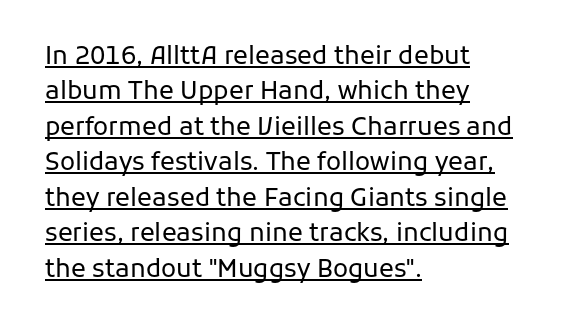
{"italic": "no", "bold": "no", "underline": "yes", "align": "left", "line_spacing": "normal", "line_spacing_ratio": 1.42, "letter_spacing": "normal", "letter_spacing_em": 0.0, "glyph_px": 25}
